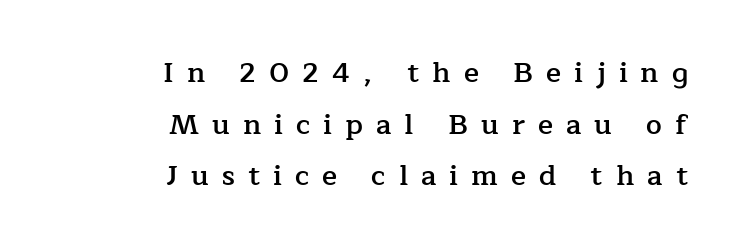
The rendering inserts visible extra space after every character. What weight is shown? A semibold, between regular and bold. Has an underline been added? It has not. These lines are set flush right with a ragged left edge.
